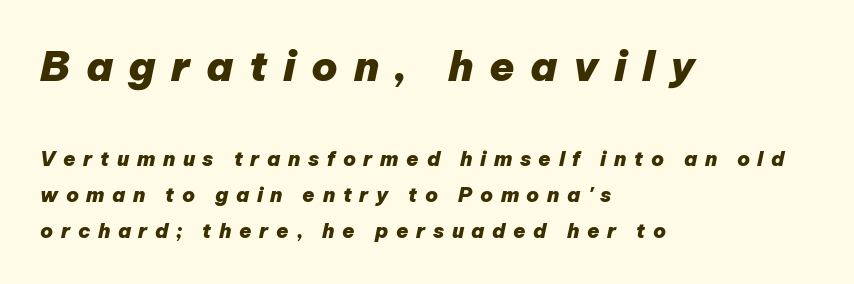
{"italic": "yes", "lean": "right", "slant_degrees": 12, "bold": "yes", "weight": "heavy", "width": "normal", "stroke_contrast": "low", "x_height": "medium", "monospaced": "no", "underline": "no", "align": "left", "line_spacing_ratio": 1.79, "letter_spacing": "wide", "letter_spacing_em": 0.38, "larger_block": "first", "size_ratio": 2.05, "glyph_px": 41}
